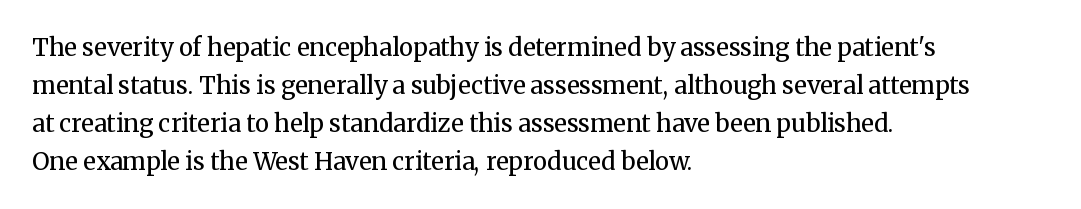
Q: Is the text bold? A: No.
Q: Is the text italic (slanted)? A: No, it is upright.
Q: Is the text underlined? A: No.
Q: How is the paragraph aligned? A: Left-aligned.
Q: Is the spacing between letters normal or unusually wide? A: Normal.
Q: Is the spacing between lines tight, normal or loose? A: Normal.
